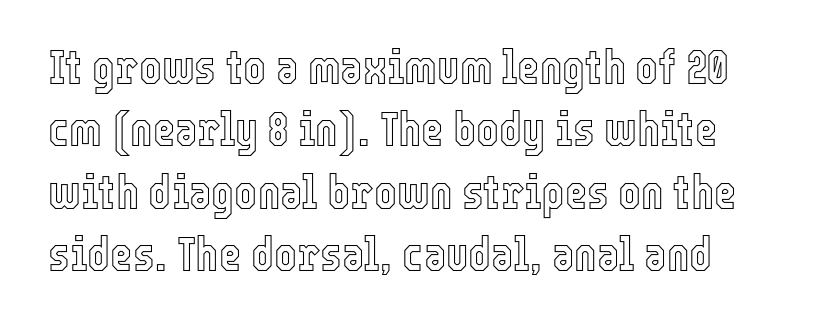
This sample has the flowing, uneven cadence of proportional lettering. The specimen omits any rule beneath the text block's lines. When letters stand straight like this, we call the style roman or upright. If you measured baseline to baseline, you'd find a middling distance. Students, note that the glyphs here touch the page at normal intervals.
